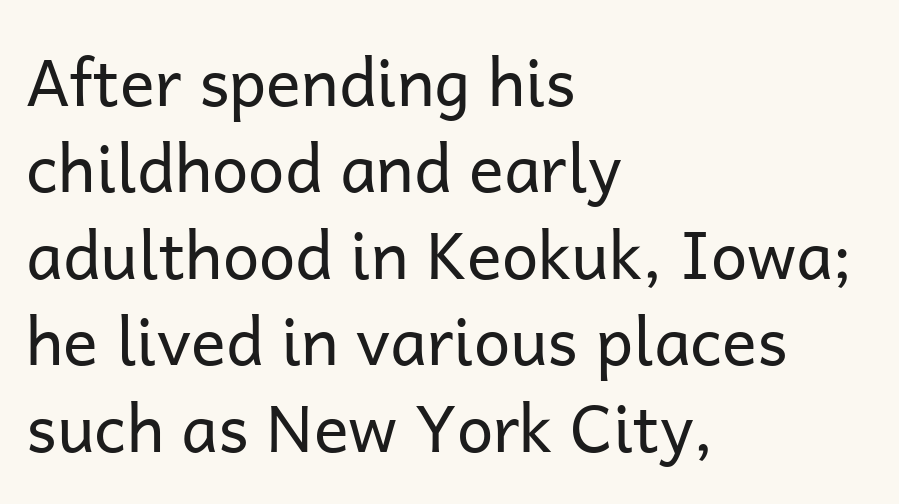
{"serif": "no", "italic": "no", "bold": "no", "weight": "regular", "width": "normal", "stroke_contrast": "low", "x_height": "medium", "monospaced": "no", "underline": "no", "align": "left", "line_spacing": "normal", "line_spacing_ratio": 1.33, "letter_spacing": "normal", "letter_spacing_em": 0.0, "glyph_px": 65}
